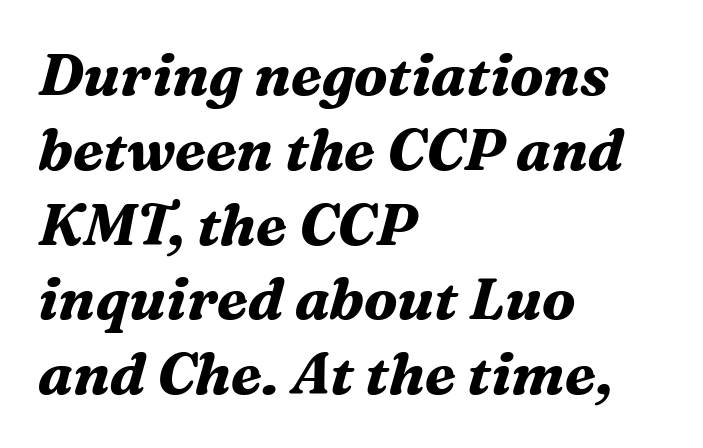
{"serif": "yes", "italic": "yes", "lean": "right", "slant_degrees": 16, "bold": "yes", "weight": "bold", "width": "normal", "stroke_contrast": "medium", "x_height": "medium", "monospaced": "no", "underline": "no", "align": "left", "line_spacing": "normal", "line_spacing_ratio": 1.29, "letter_spacing": "normal", "letter_spacing_em": 0.0, "glyph_px": 58}
